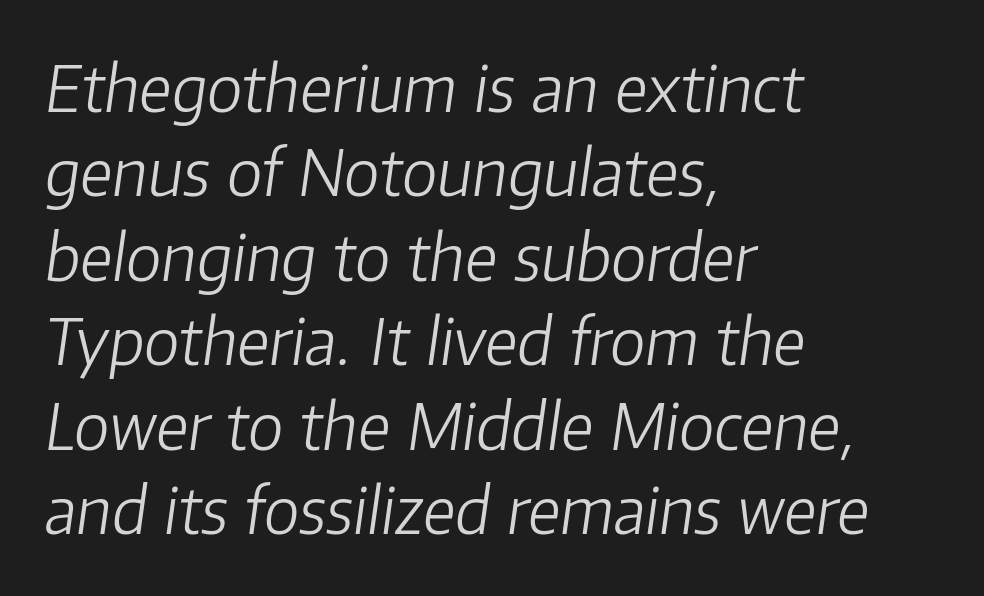
Q: Is the text bold? A: No.
Q: Is the text italic (slanted)? A: Yes, it leans right by about 8 degrees.
Q: Is the text underlined? A: No.
Q: How is the paragraph aligned? A: Left-aligned.
Q: Is the spacing between letters normal or unusually wide? A: Normal.
Q: Is the spacing between lines tight, normal or loose? A: Normal.
Q: Width (condensed, normal, or wide)? A: Normal.
Q: Stroke contrast? A: Low.
Q: x-height? A: Medium.
Q: Monospaced? A: No.
